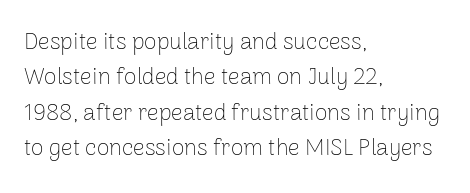
{"italic": "no", "bold": "no", "underline": "no", "align": "left", "line_spacing": "normal", "line_spacing_ratio": 1.54, "letter_spacing": "normal", "letter_spacing_em": 0.0, "glyph_px": 23}
